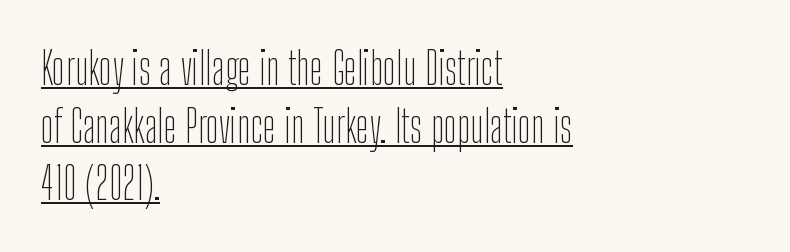
The image shows 44 px thin, condensed sans-serif type, upright; set left-aligned, normal line spacing (1.31x), normal letter spacing, underlined; low stroke contrast and a medium x-height.
